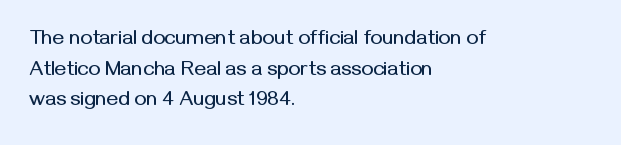
Posture: upright roman. Where is the straight margin? On the left. The passage shown stacks its lines at a standard gap. The passage shown is not underscored anywhere. The tracking reads as untouched default to a designer's eye.
